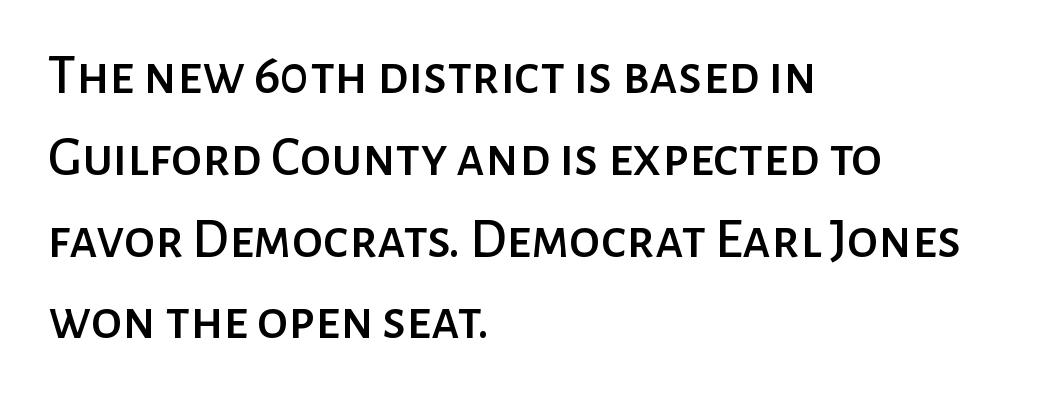
The type family on display is of the sans-serif kind. Italic: no, the glyphs are upright roman. Every row of glyphs begins at an identical x-position on the left. This rendering leaves character spacing at its baseline value.
